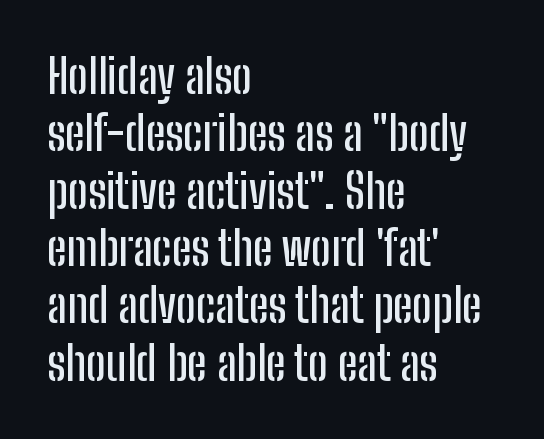
Look at the tracking — it's just the regular setting, nothing added. One-word summary of the alignment: left. This rendering employs a face without finishing strokes, i.e., a sans-serif. The letters stand straight up with perfectly vertical stems.
